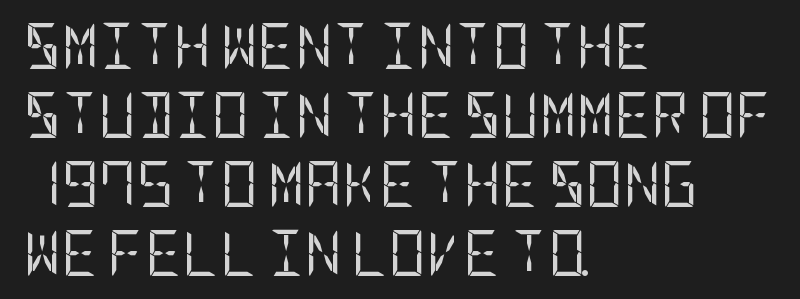
Regarding leading, the lines here are spaced in the standard way. The passage shown is not underscored anywhere. Nope, no serifs anywhere on these letters. The specimen reads as upright at a glance. Horizontally, the lines are justified to the leading edge only.
